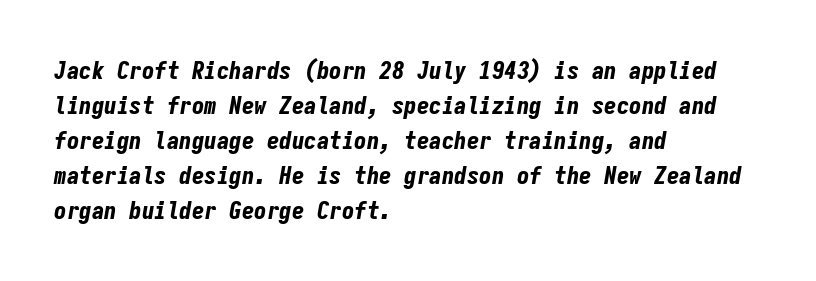
{"italic": "yes", "lean": "right", "slant_degrees": 9, "bold": "yes", "underline": "no", "align": "left", "line_spacing": "normal", "line_spacing_ratio": 1.4, "letter_spacing": "normal", "letter_spacing_em": 0.0, "glyph_px": 25}
